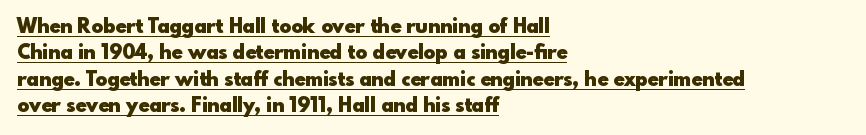
Q: Is the text bold? A: Yes.
Q: Is the text italic (slanted)? A: No, it is upright.
Q: Is the text underlined? A: Yes.
Q: How is the paragraph aligned? A: Left-aligned.
Q: Is the spacing between letters normal or unusually wide? A: Normal.
Q: Is the spacing between lines tight, normal or loose? A: Normal.
